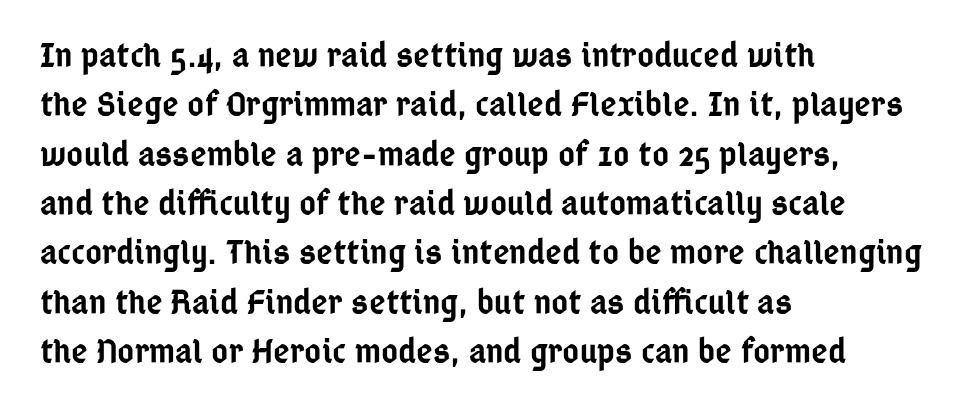
No feet cap the strokes, marking this as sans-serif type. The lettering stays uniformly vertical, giving the passage a roman look. The rag falls on the right side of this text block. The passage shown is typed in a proportional face where columns would drift. Unmarked baselines from the first word to the last. The gaps between neighbouring characters are ordinary and unremarkable.
